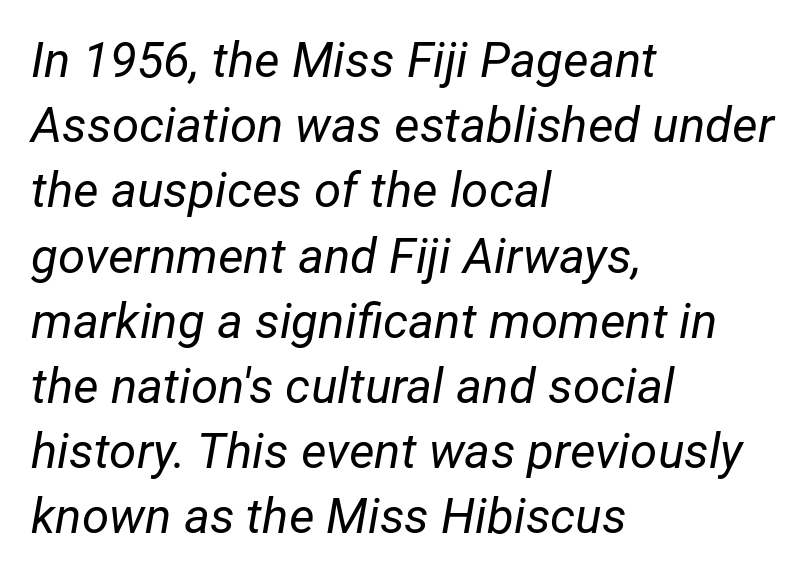
The image shows 49 px regular-weight type, italic (leaning right); set left-aligned, normal line spacing (1.33x), normal letter spacing, not underlined; low stroke contrast and a medium x-height.
